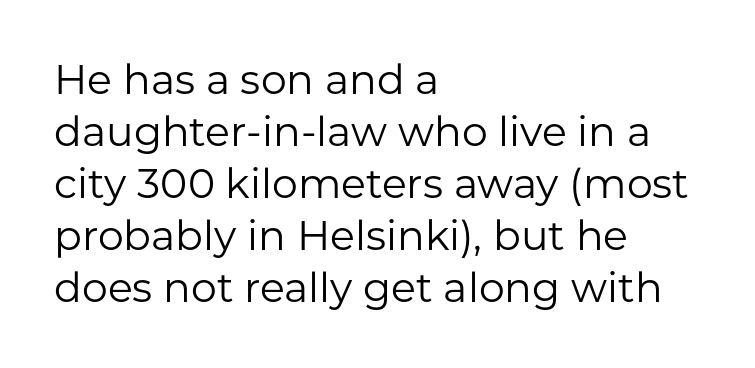
Unmarked baselines from the first word to the last. Students, note that the glyphs here touch the page at normal intervals. Ordinary non-slanted type is in use. A classic flush-left, rag-right setting is used for this passage. Do the characters align in a grid? No, the font is proportional. The face used here is a sans, in the tradition of grotesques and geometrics.
